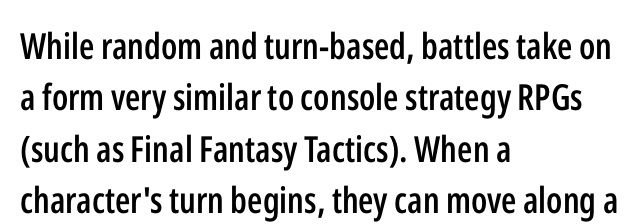
The lettering holds an erect, upright posture throughout. Honestly, there is no underline to notice here at all. Each letter keeps its own natural width here, so spacing adapts to shape. Nope, no serifs anywhere on these letters.
